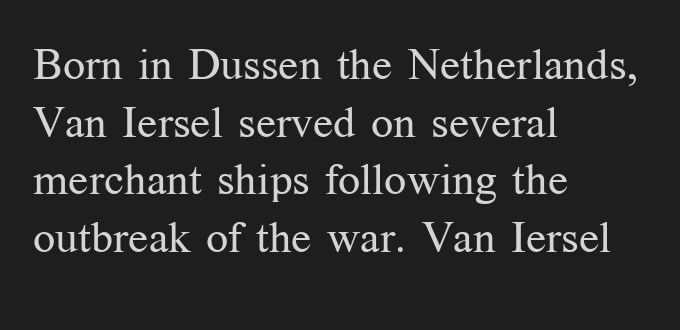
{"serif": "yes", "italic": "no", "bold": "no", "weight": "regular", "width": "normal", "stroke_contrast": "medium", "x_height": "medium", "monospaced": "no", "underline": "no", "align": "left", "line_spacing": "normal", "line_spacing_ratio": 1.31, "letter_spacing": "normal", "letter_spacing_em": 0.0, "glyph_px": 44}
